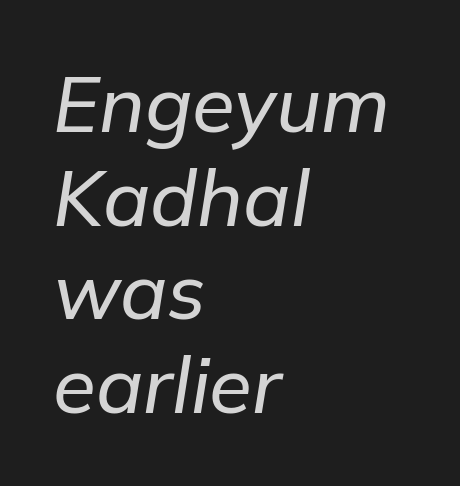
The image shows 78 px text type, italic (leaning right); set left-aligned, line spacing 1.2x, normal letter spacing, not underlined; low stroke contrast and a medium x-height.
